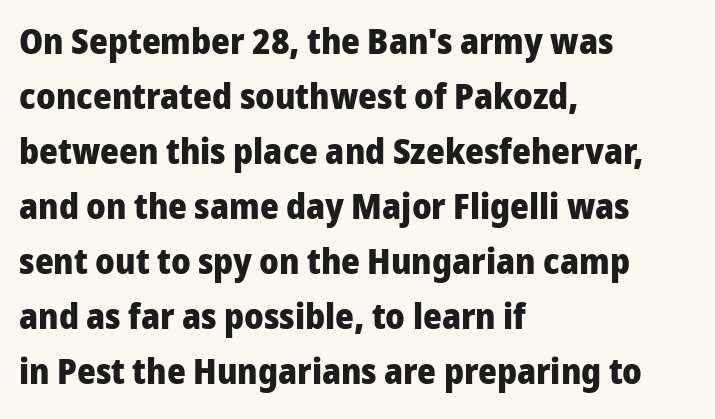
It's the straight-up-and-down kind of type. The rag falls on the right side of this text block. The passage shown stacks its lines at a standard gap. Varying glyph widths throughout — classic text-font behaviour. Letterform terminals end flat and unadorned throughout the passage. The face used here is rendered with its standard letterfit.
